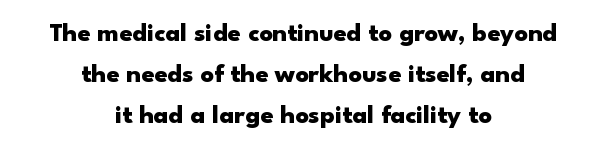
Standard letterfit; no display-style spreading of the glyphs. No italicization has been applied; the sample stays upright. Centered paragraph, ragged on both sides. Leading matches the norm, producing a regular column. Rule under the text: the space is simply empty. The face used here has the dense, thick strokes of a bold.
